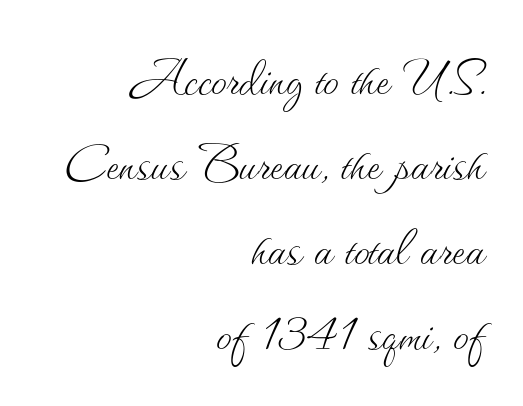
{"bold": "no", "weight": "thin", "width": "normal", "stroke_contrast": "medium", "x_height": "small", "monospaced": "no", "underline": "no", "align": "right", "line_spacing": "normal", "line_spacing_ratio": 1.35, "letter_spacing": "normal", "letter_spacing_em": 0.0, "glyph_px": 63}
